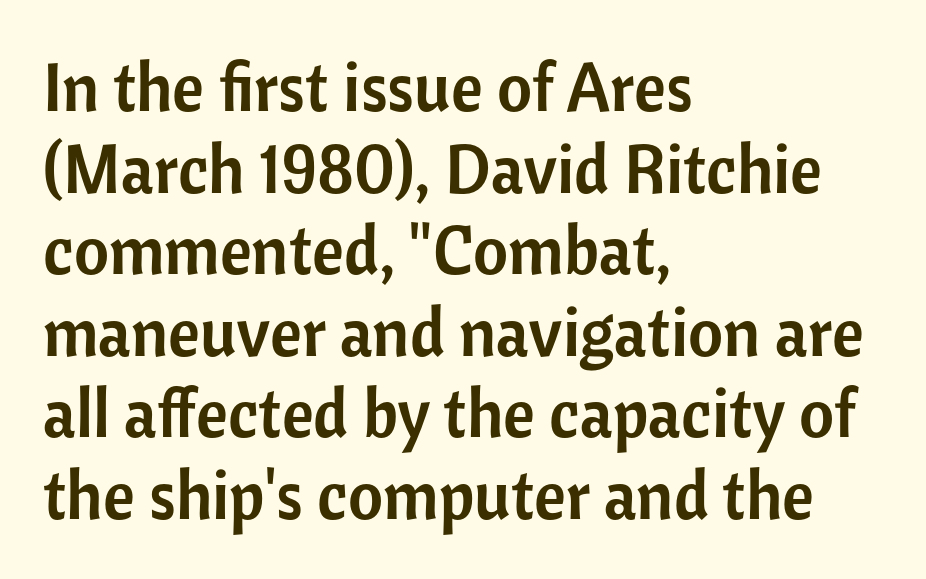
{"serif": "no", "italic": "no", "width": "normal", "stroke_contrast": "low", "x_height": "medium", "monospaced": "no", "underline": "no", "align": "left", "line_spacing_ratio": 1.2, "letter_spacing": "normal", "letter_spacing_em": 0.0, "glyph_px": 68}
